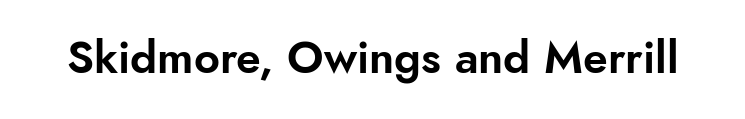
The horizontal fit of the characters is conventional and even. A clean baseline with only descenders dipping below it. Unlike a traditional serif, this face leaves its strokes unadorned. Each letter keeps its own natural width here, so spacing adapts to shape. Notice how the stems are strictly vertical — no italics here.
